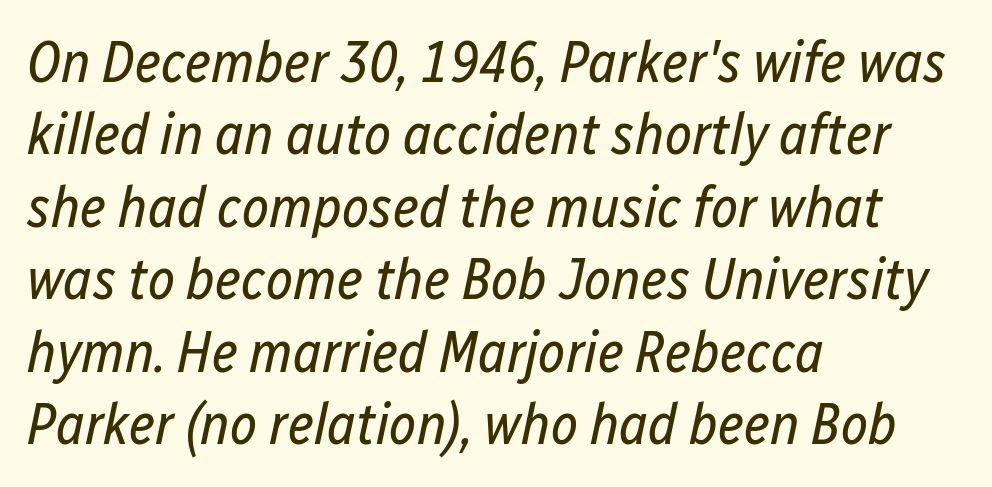
{"italic": "yes", "lean": "right", "slant_degrees": 12, "bold": "no", "weight": "regular", "width": "condensed", "stroke_contrast": "low", "x_height": "medium", "monospaced": "no", "underline": "no", "align": "left", "line_spacing": "normal", "line_spacing_ratio": 1.25, "letter_spacing": "normal", "letter_spacing_em": 0.0, "glyph_px": 58}
